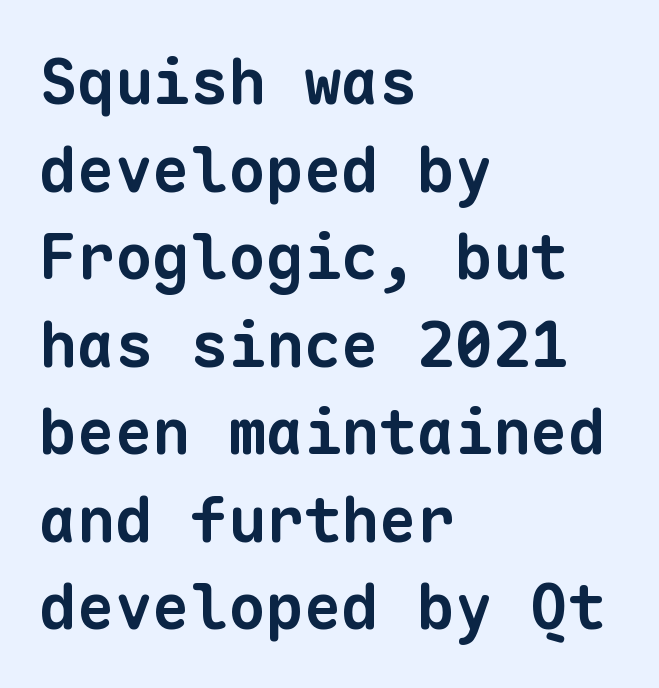
The image shows 63 px bold sans-serif type, monospaced; set left-aligned, normal line spacing (1.39x), normal letter spacing, not underlined; low stroke contrast and a medium x-height.
